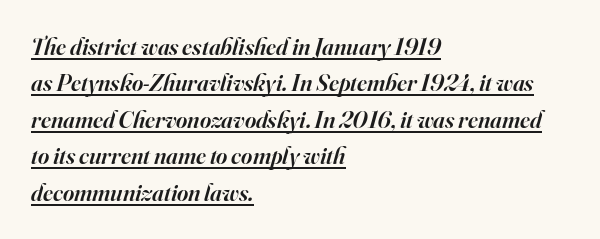
Q: Is the text bold? A: Semi-bold.
Q: Is the text italic (slanted)? A: Yes, it leans right by about 16 degrees.
Q: Is the text underlined? A: Yes.
Q: How is the paragraph aligned? A: Left-aligned.
Q: Is the spacing between letters normal or unusually wide? A: Normal.
Q: Is the spacing between lines tight, normal or loose? A: Normal.
